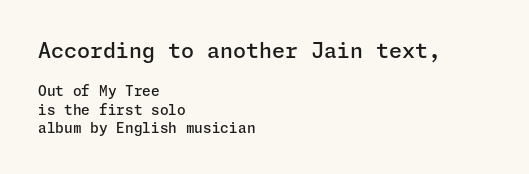
Q: Is the text bold? A: Semi-bold.
Q: Is the text italic (slanted)? A: No, it is upright.
Q: Is the text underlined? A: No.
Q: How is the paragraph aligned? A: Left-aligned.
Q: Is the spacing between letters normal or unusually wide? A: Normal.
Q: Is the spacing between lines tight, normal or loose? A: Normal.
Q: Which block of text is set in a larger size, the first (top) or the second (bottom)? A: The first (top) one.
